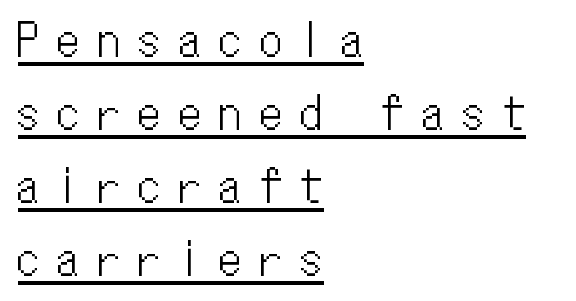
{"italic": "no", "width": "condensed", "stroke_contrast": "low", "x_height": "medium", "monospaced": "yes", "underline": "yes", "align": "left", "line_spacing": "normal", "line_spacing_ratio": 1.66, "letter_spacing": "wide", "letter_spacing_em": 0.42, "glyph_px": 44}
